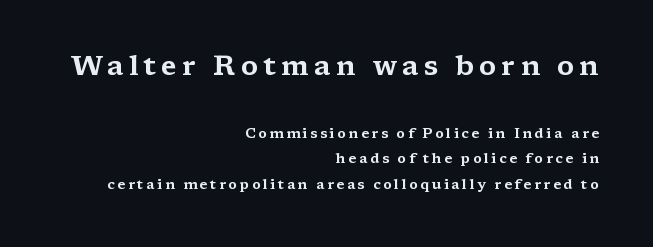
The space directly below the letters is spotless. Block one is the big one; block two sits smaller underneath. Is there any slant? The stems are plumb. This sample is right-justified, so line beginnings fall wherever the words allow. Observe the serifs anchoring each vertical stroke in this sample.
